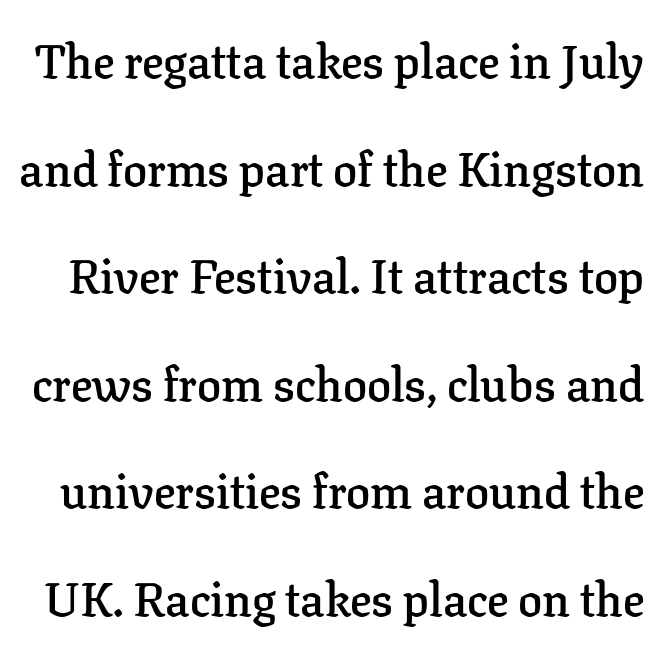
{"serif": "yes", "italic": "no", "bold": "semi", "weight": "semibold", "width": "normal", "stroke_contrast": "low", "x_height": "medium", "monospaced": "no", "underline": "no", "line_spacing": "loose", "line_spacing_ratio": 2.24, "letter_spacing": "normal", "letter_spacing_em": 0.0, "glyph_px": 48}
